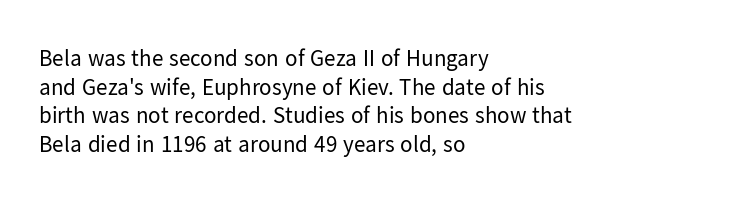
The image shows 23 px text type, upright; set left-aligned, line spacing 1.24x, normal letter spacing, not underlined.
